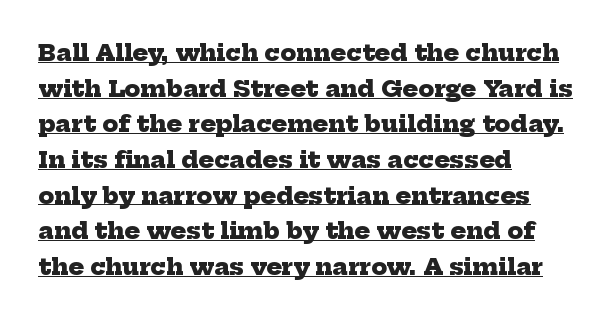
{"bold": "yes", "underline": "yes", "align": "left", "line_spacing": "normal", "line_spacing_ratio": 1.55, "letter_spacing": "normal", "letter_spacing_em": 0.0, "glyph_px": 23}
